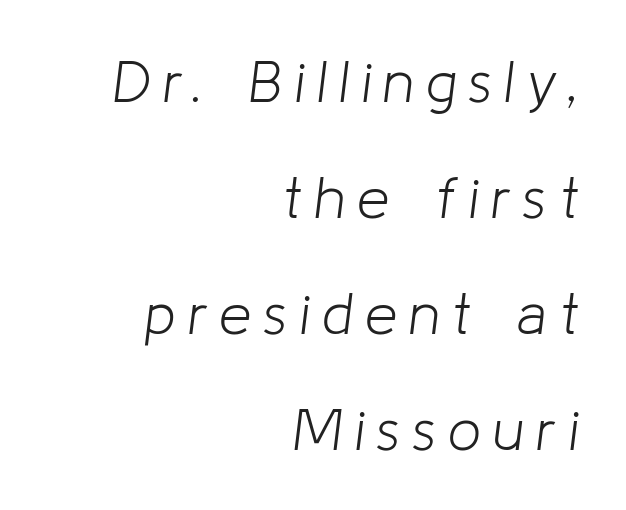
Quick note: italic. Lines of text with bare space underneath. The font sits on the lighter half of the weight spectrum, regular included. Honestly, the letter spacing is so wide it's the main thing you notice.
